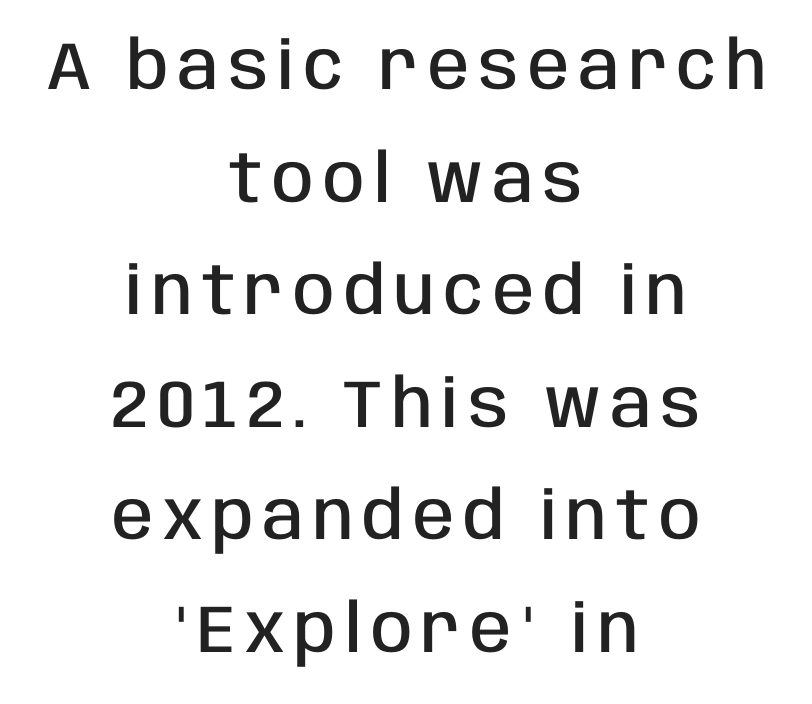
{"serif": "no", "italic": "no", "bold": "semi", "weight": "semibold", "width": "condensed", "stroke_contrast": "low", "x_height": "large", "monospaced": "no", "underline": "no", "align": "center", "line_spacing": "normal", "line_spacing_ratio": 1.68, "glyph_px": 67}
